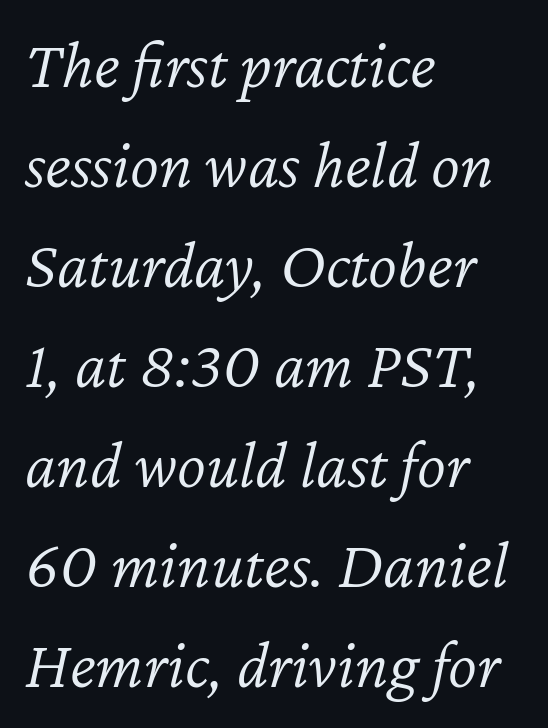
{"italic": "yes", "lean": "right", "slant_degrees": 12, "bold": "no", "weight": "light", "width": "normal", "stroke_contrast": "low", "x_height": "medium", "monospaced": "no", "underline": "no", "align": "left", "line_spacing": "normal", "line_spacing_ratio": 1.45, "letter_spacing": "normal", "letter_spacing_em": 0.0, "glyph_px": 69}
